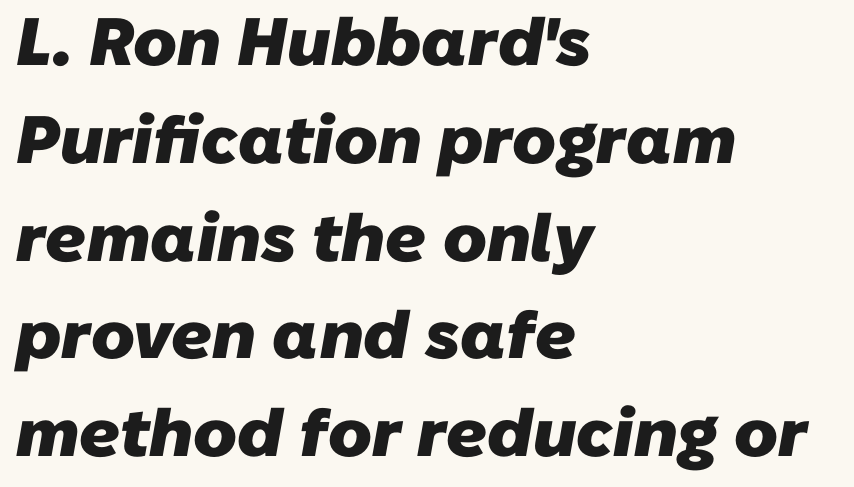
Stroke thickness is high; the sample reads as a true bold. Nothing unusual about the tracking: characters are spaced as the font intends. Classification — sans serif. Each new line begins a customary step beneath the previous one. Compared with a centered layout, this one pins lines to the left instead. Is this a fixed-width face? No — the glyphs have proportional, varying widths.
